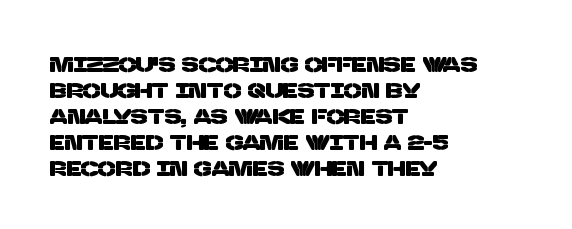
{"underline": "no", "align": "left", "line_spacing_ratio": 1.24, "letter_spacing": "normal", "letter_spacing_em": 0.0, "glyph_px": 21}
